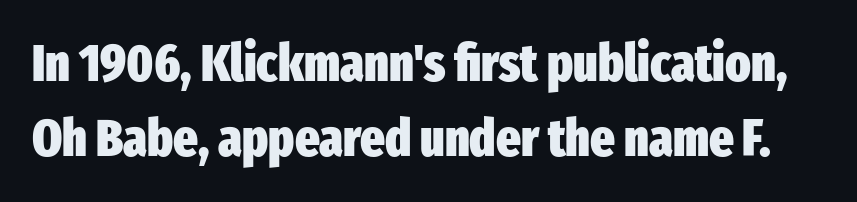
The image shows 52 px heavy, condensed sans-serif type, upright; set normal line spacing (1.44x), normal letter spacing, not underlined; low stroke contrast and a medium x-height.
